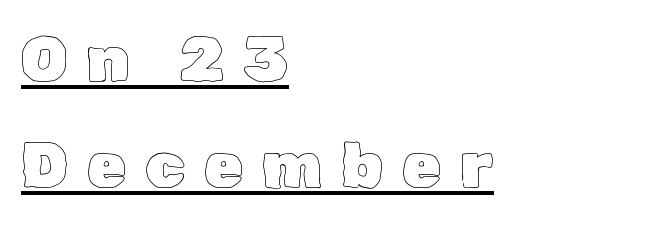
A typesetter would call this heavily tracked-out type. These lines stack with their left ends in a neat column. The type sits square on the baseline with zero lean. The passage shown is typed in a proportional face where columns would drift. Students, observe: this is what conventionally led text looks like. The passage shown is underscored from start to finish.
